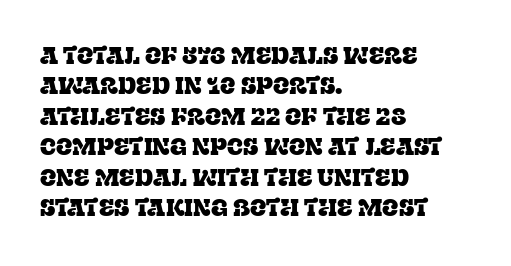
The image shows 24 px text type, upright; set left-aligned, normal line spacing (1.27x), normal letter spacing, not underlined.
